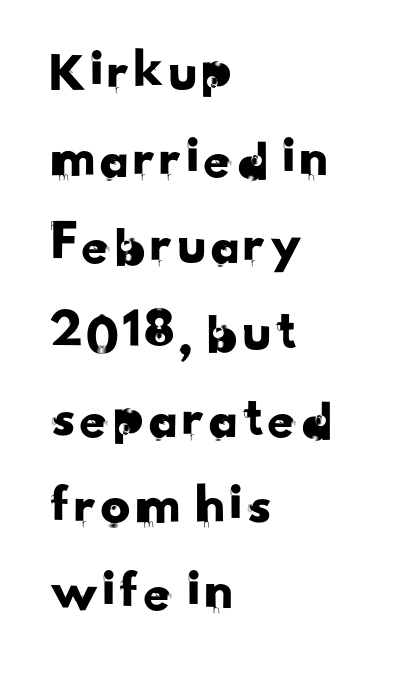
The face used here is a sans, in the tradition of grotesques and geometrics. Honestly, there is no underline to notice here at all. Caption: standard tracking, unaltered. Successive baselines arrive at the customary interval. Each line starts at the same left margin while the right side varies. Character widths vary here, with narrow letters taking less room than wide ones.
